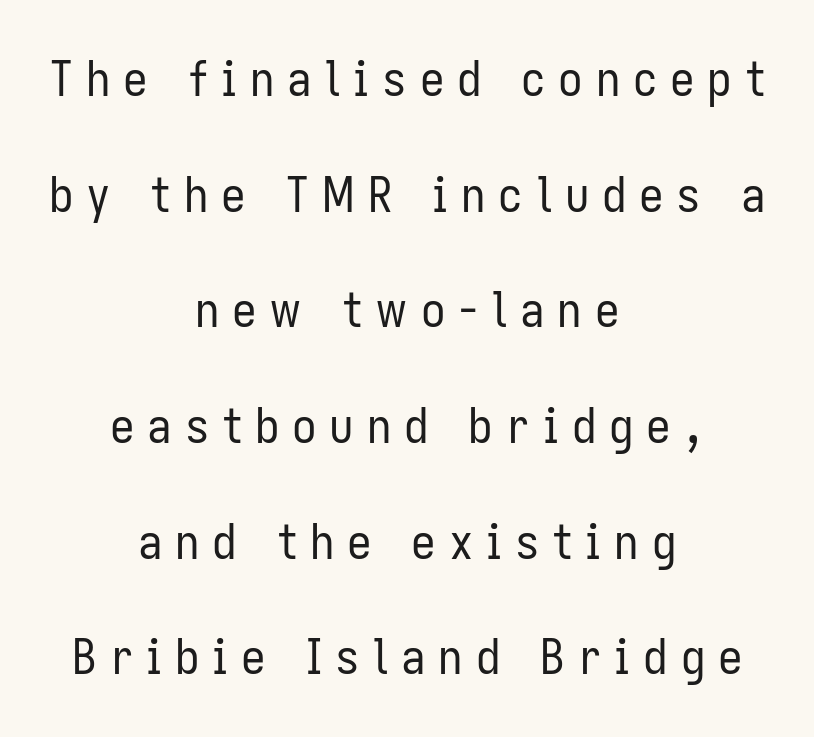
Check under the words: just untouched page. The passage shown stacks its lines with a broad gap. The paragraph has two soft edges and a firm central axis. Serifs: no, the terminals of the letterforms are clean.
